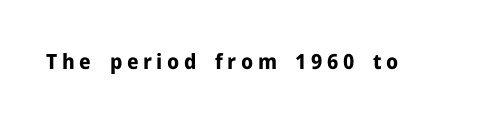
{"italic": "no", "bold": "yes", "underline": "no", "letter_spacing": "wide", "letter_spacing_em": 0.22, "glyph_px": 21}
